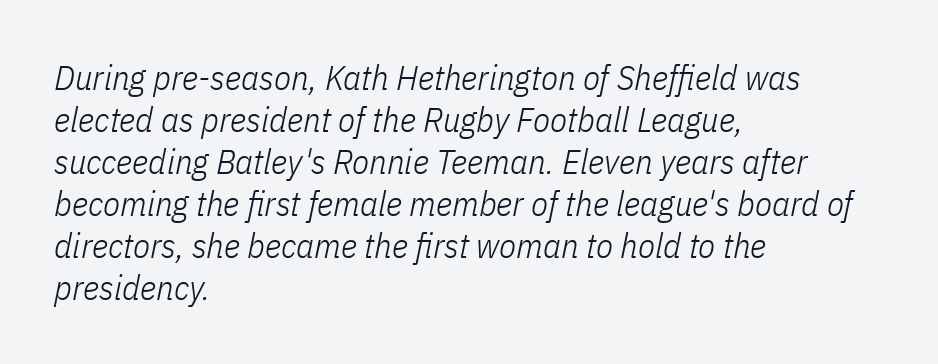
{"italic": "yes", "lean": "right", "slant_degrees": 11, "bold": "no", "weight": "light", "width": "condensed", "stroke_contrast": "low", "x_height": "medium", "monospaced": "no", "underline": "no", "align": "left", "line_spacing_ratio": 1.2, "letter_spacing": "normal", "letter_spacing_em": 0.0, "glyph_px": 35}
